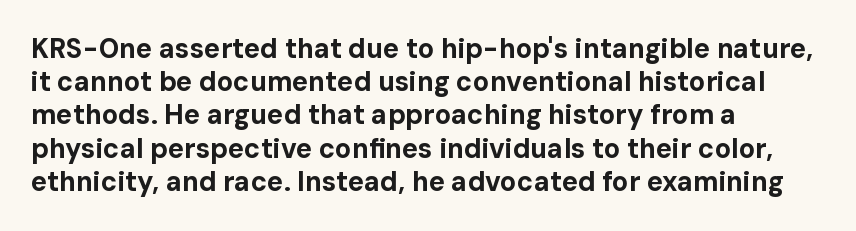
Q: Is the text bold? A: Yes.
Q: Is the text italic (slanted)? A: No, it is upright.
Q: Is the text underlined? A: No.
Q: How is the paragraph aligned? A: Left-aligned.
Q: Is the spacing between letters normal or unusually wide? A: Normal.
